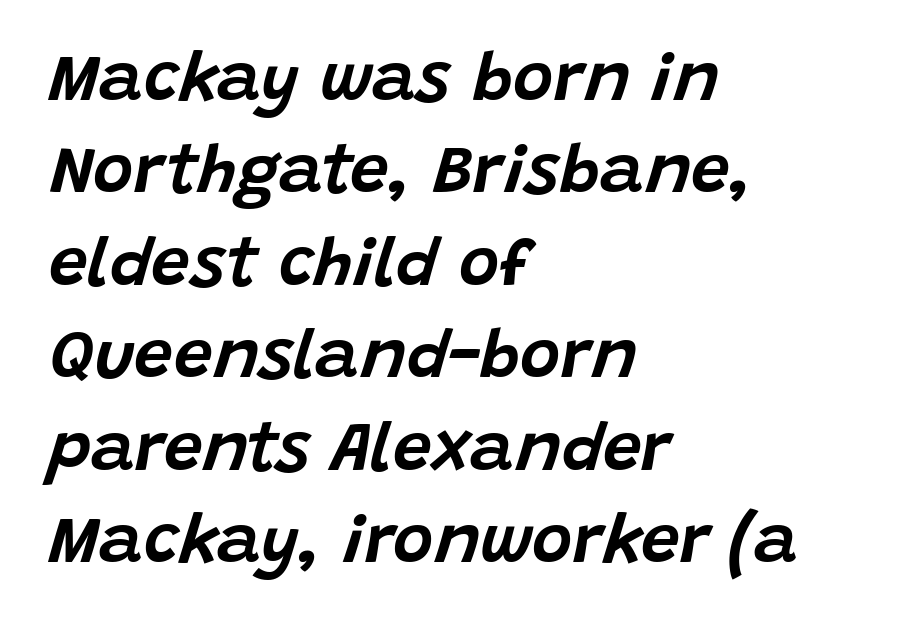
Q: Is the text italic (slanted)? A: Yes, it leans right by about 15 degrees.
Q: Is the text underlined? A: No.
Q: How is the paragraph aligned? A: Left-aligned.
Q: Is the spacing between letters normal or unusually wide? A: Normal.
Q: Is the spacing between lines tight, normal or loose? A: Normal.
Q: Width (condensed, normal, or wide)? A: Normal.
Q: Stroke contrast? A: Low.
Q: x-height? A: Large.
Q: Monospaced? A: No.
